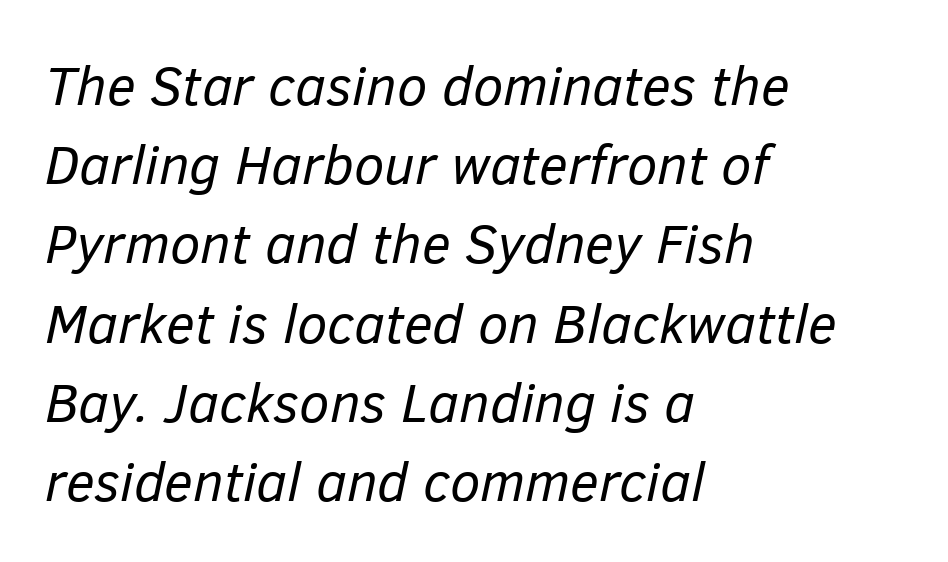
{"italic": "yes", "lean": "right", "slant_degrees": 12, "bold": "no", "weight": "regular", "width": "normal", "stroke_contrast": "low", "x_height": "medium", "monospaced": "no", "underline": "no", "align": "left", "line_spacing": "normal", "line_spacing_ratio": 1.44, "letter_spacing": "normal", "letter_spacing_em": 0.0, "glyph_px": 55}
